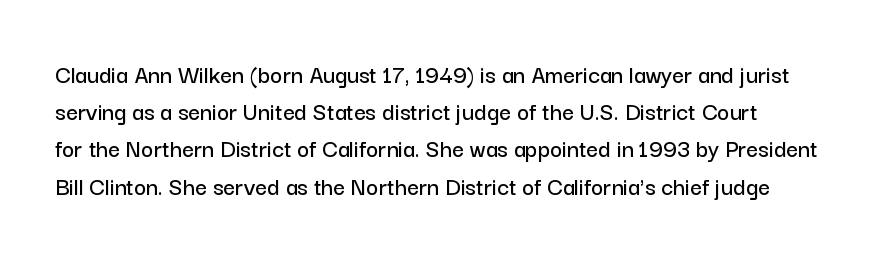
{"italic": "no", "underline": "no", "line_spacing": "normal", "line_spacing_ratio": 1.43, "letter_spacing": "normal", "letter_spacing_em": 0.0, "glyph_px": 26}
